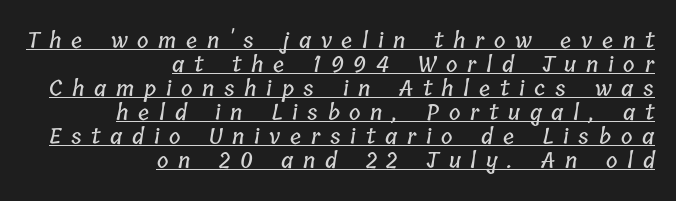
Q: Is the text underlined? A: Yes.
Q: How is the paragraph aligned? A: Right-aligned.
Q: Is the spacing between letters normal or unusually wide? A: Unusually wide.
Q: Is the spacing between lines tight, normal or loose? A: Tight.
